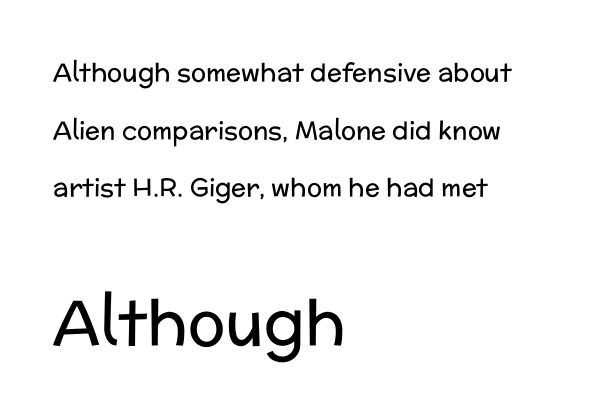
Anything drawn beneath the words? Only blank space. Stroke thickness stays within the range of a standard reading face or lighter. Do the letters lean? They stand straight. One glance says open: line gaps are wider than usual. In terms of letterspacing, this is plain default setting. The later block is typeset at a bigger size than the earlier block.
